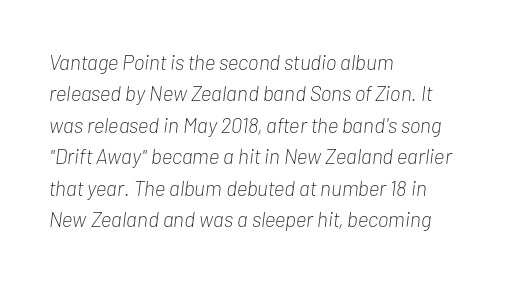
The lines in this sample share a left origin and differ only in where they stop. Beneath every word, the page is bare. These glyphs show unthickened strokes, regular width or finer. Here the glyphs are tracked normally, forming tight word shapes. Vertical spacing — default. Quick note: italic.
